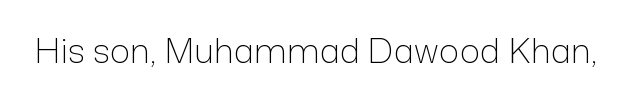
{"serif": "no", "italic": "no", "bold": "no", "weight": "light", "width": "normal", "stroke_contrast": "low", "x_height": "medium", "monospaced": "no", "underline": "no", "letter_spacing": "normal", "letter_spacing_em": 0.0, "glyph_px": 34}
